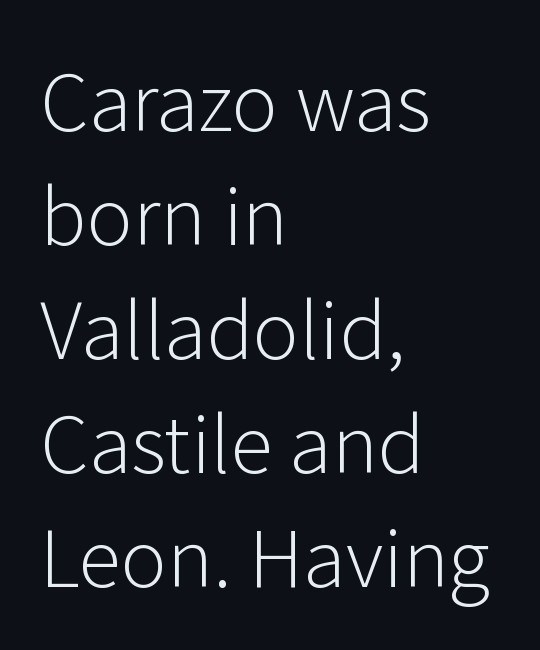
The image shows 78 px light sans-serif type, upright; set left-aligned, normal line spacing (1.46x), normal letter spacing, not underlined; low stroke contrast and a medium x-height.
